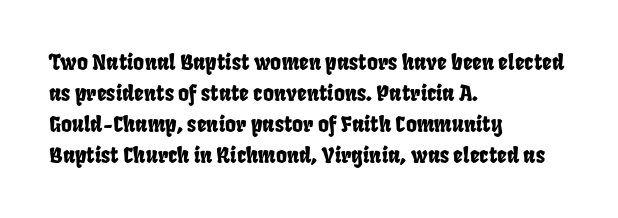
Q: Is the text underlined? A: No.
Q: How is the paragraph aligned? A: Left-aligned.
Q: Is the spacing between letters normal or unusually wide? A: Normal.
Q: Is the spacing between lines tight, normal or loose? A: Normal.
